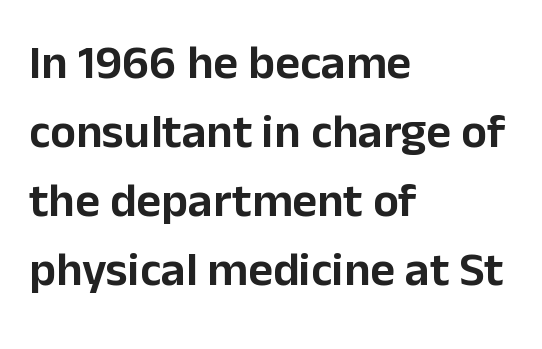
{"serif": "no", "italic": "no", "width": "normal", "stroke_contrast": "low", "x_height": "medium", "monospaced": "no", "underline": "no", "align": "left", "line_spacing": "normal", "line_spacing_ratio": 1.44, "letter_spacing": "normal", "letter_spacing_em": 0.0, "glyph_px": 48}
